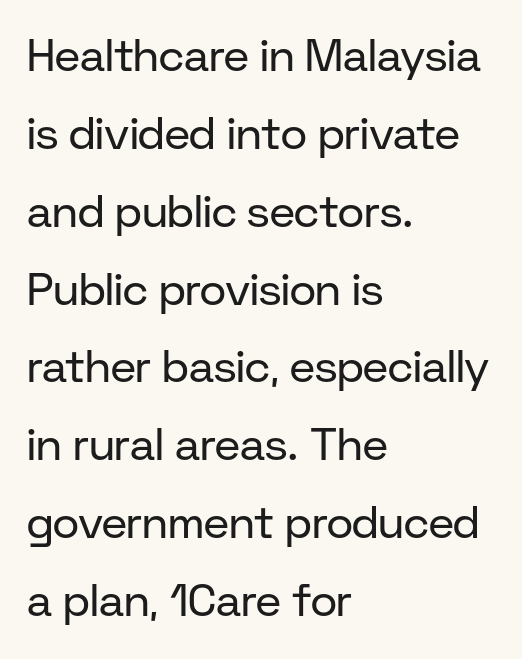
One-word summary of the alignment: left. The face used here is rendered with its standard letterfit. Each letter keeps its own natural width here, so spacing adapts to shape. Unlike italic type, these characters show no tilt at all. Each letter's strokes conclude bluntly, with no projecting serifs. The characters are drawn with everyday or finer stroke widths.
